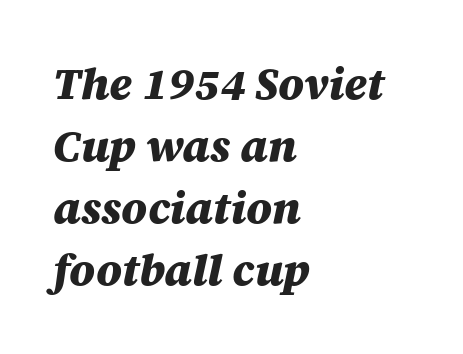
Q: Is the text bold? A: Yes.
Q: Is the text italic (slanted)? A: Yes, it leans right by about 12 degrees.
Q: Is the text underlined? A: No.
Q: How is the paragraph aligned? A: Left-aligned.
Q: Is the spacing between letters normal or unusually wide? A: Normal.
Q: Is the spacing between lines tight, normal or loose? A: Normal.
Q: Width (condensed, normal, or wide)? A: Normal.
Q: Stroke contrast? A: Medium.
Q: x-height? A: Large.
Q: Monospaced? A: No.
